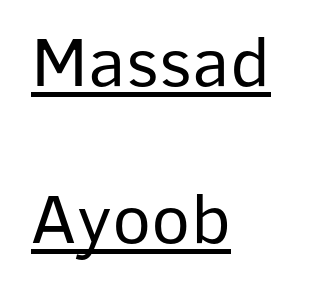
{"serif": "no", "italic": "no", "bold": "no", "weight": "regular", "width": "normal", "stroke_contrast": "low", "x_height": "medium", "monospaced": "no", "underline": "yes", "align": "left", "line_spacing": "loose", "line_spacing_ratio": 2.18, "letter_spacing": "normal", "letter_spacing_em": 0.0, "glyph_px": 72}
